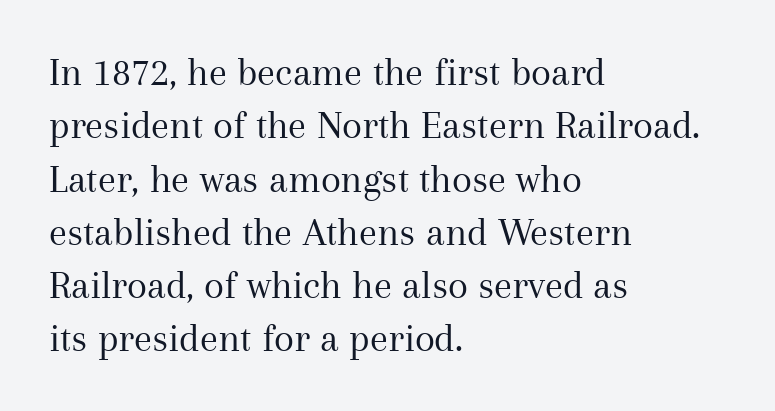
Underline: absent. What kind of face is this? One with serifs. Weight class: somewhere from thin through regular. The lettering holds an erect, upright posture throughout. This sample has the flowing, uneven cadence of proportional lettering.
